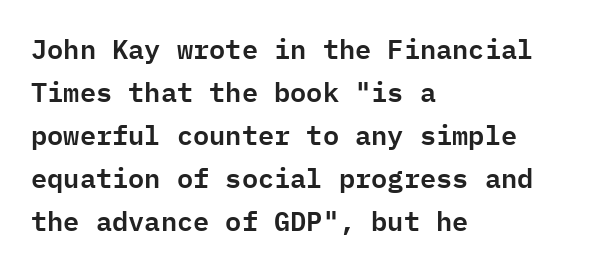
Q: Is the text italic (slanted)? A: No, it is upright.
Q: Is the text underlined? A: No.
Q: How is the paragraph aligned? A: Left-aligned.
Q: Is the spacing between letters normal or unusually wide? A: Normal.
Q: Is the spacing between lines tight, normal or loose? A: Normal.
